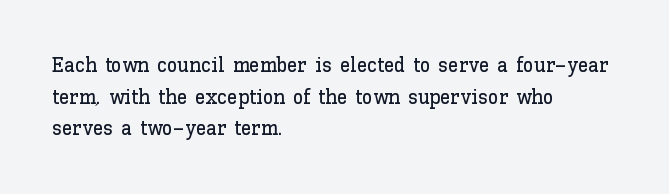
{"italic": "no", "underline": "no", "align": "left", "line_spacing": "normal", "line_spacing_ratio": 1.51, "letter_spacing": "normal", "letter_spacing_em": 0.0, "glyph_px": 21}
